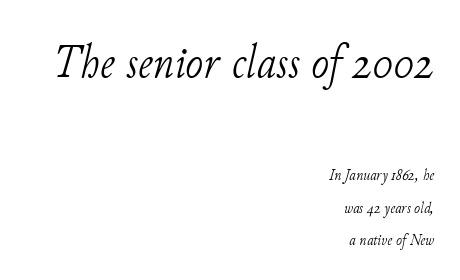
Q: Is the text bold? A: No.
Q: Is the text italic (slanted)? A: Yes, it leans right by about 11 degrees.
Q: Is the typeface a serif or a sans-serif typeface? A: Serif.
Q: Is the text underlined? A: No.
Q: How is the paragraph aligned? A: Right-aligned.
Q: Is the spacing between letters normal or unusually wide? A: Normal.
Q: Is the spacing between lines tight, normal or loose? A: Loose.
Q: Which block of text is set in a larger size, the first (top) or the second (bottom)? A: The first (top) one.
Q: Width (condensed, normal, or wide)? A: Normal.
Q: Stroke contrast? A: Low.
Q: x-height? A: Small.
Q: Monospaced? A: No.
